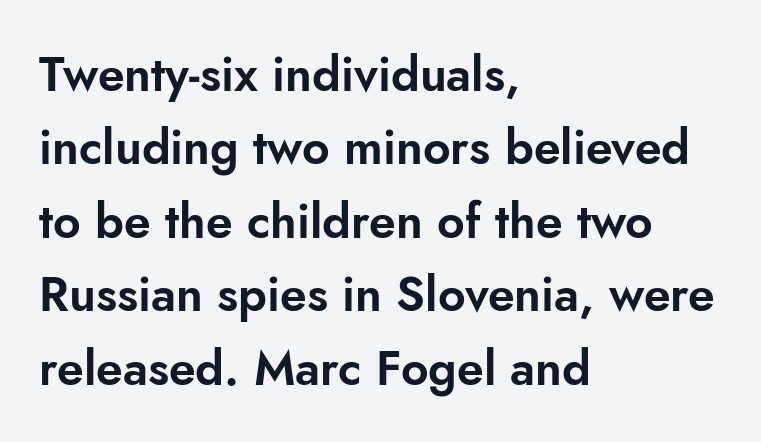
The image shows 48 px sans-serif type, upright; set left-aligned, normal line spacing (1.53x), normal letter spacing, not underlined; low stroke contrast and a small x-height.
